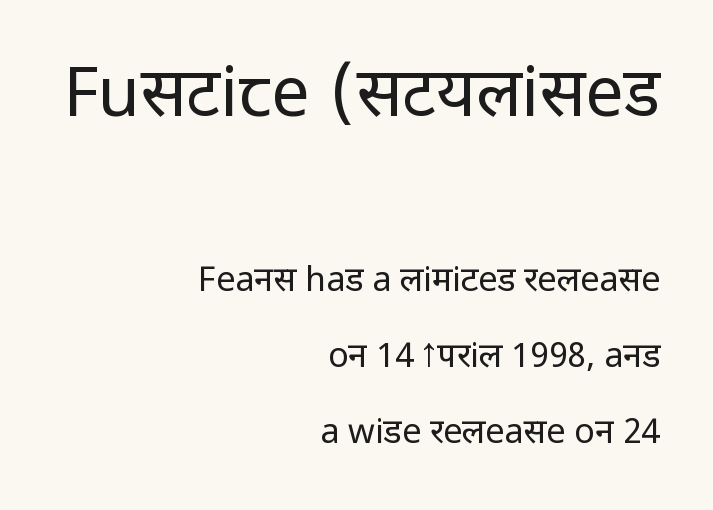
Q: Is the text bold? A: No.
Q: Is the text italic (slanted)? A: No, it is upright.
Q: Is the typeface a serif or a sans-serif typeface? A: Sans-serif.
Q: Is the text underlined? A: No.
Q: How is the paragraph aligned? A: Right-aligned.
Q: Is the spacing between letters normal or unusually wide? A: Normal.
Q: Is the spacing between lines tight, normal or loose? A: Loose.
Q: Which block of text is set in a larger size, the first (top) or the second (bottom)? A: The first (top) one.
Q: Width (condensed, normal, or wide)? A: Condensed.
Q: Stroke contrast? A: Low.
Q: x-height? A: Large.
Q: Monospaced? A: No.
